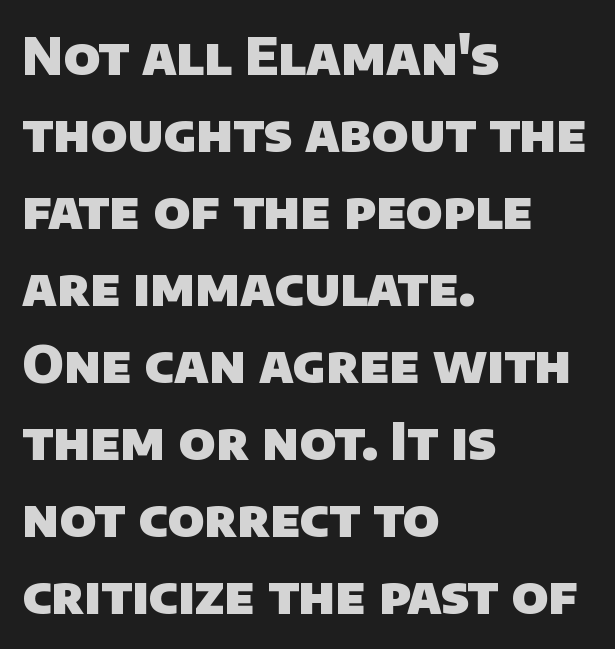
The image shows 51 px heavy sans-serif type; set left-aligned, normal line spacing (1.51x), normal letter spacing, not underlined; low stroke contrast and a large x-height.
